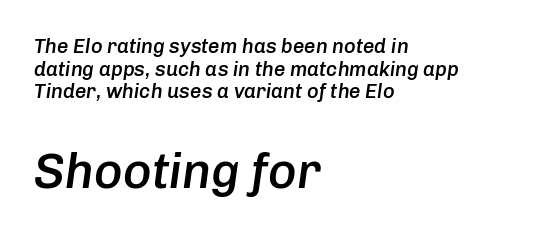
The baseline area is clear. Tracking here is standard; glyphs follow each other at the usual distance. Think of a printed novel: that variable character pitch is what you see here. The font's italic variant was chosen for this text. The letters in the lower block stand taller than those in the block above.
